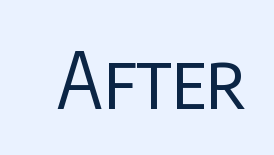
Tall strokes in this sample are plumb rather than angled. The foot of each line stays bare and open. The tracking reads as untouched default to a designer's eye. Bold? No — there's no thickening of the strokes. Looks like regular typesetting: each glyph gets only the width it needs.
